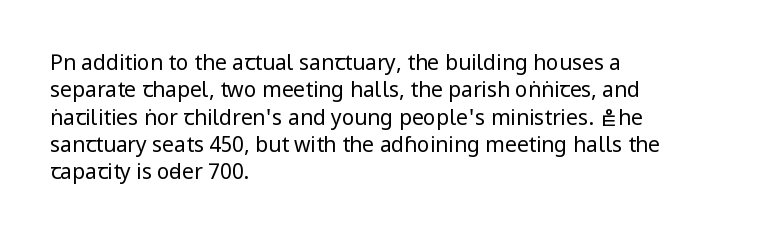
{"italic": "no", "bold": "no", "underline": "no", "align": "left", "line_spacing": "normal", "line_spacing_ratio": 1.3, "letter_spacing": "normal", "letter_spacing_em": 0.0, "glyph_px": 21}
